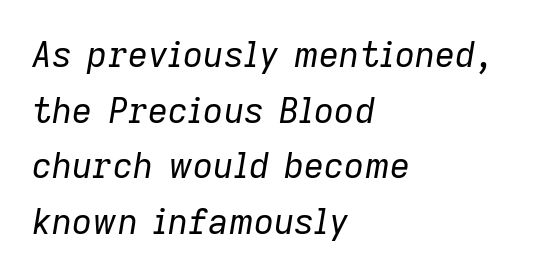
The passage shown is typed in a proportional face where columns would drift. Quick note: italic. Weight class: somewhere from thin through regular. You could call the tracking neutral — neither tight nor loose. Does the copy run flush right? No — it runs flush left. One glance says typical: line gaps are just what's usual.
